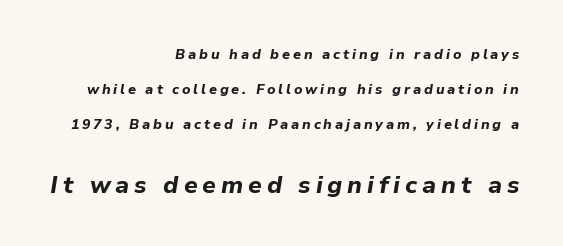
{"italic": "yes", "lean": "right", "slant_degrees": 9, "bold": "yes", "underline": "no", "align": "right", "line_spacing": "loose", "line_spacing_ratio": 2.49, "letter_spacing": "wide", "letter_spacing_em": 0.2, "larger_block": "second", "size_ratio": 1.71, "glyph_px": 24}
